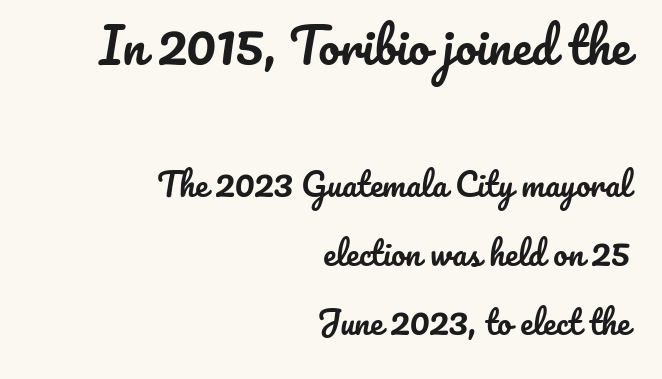
{"width": "normal", "stroke_contrast": "low", "x_height": "small", "monospaced": "no", "underline": "no", "align": "right", "line_spacing": "loose", "line_spacing_ratio": 2.17, "letter_spacing": "normal", "letter_spacing_em": 0.0, "larger_block": "first", "size_ratio": 1.5, "glyph_px": 48}
